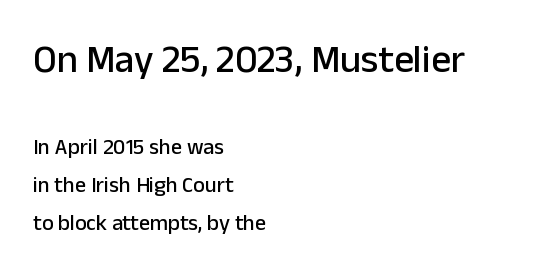
{"serif": "no", "italic": "no", "width": "normal", "stroke_contrast": "low", "x_height": "medium", "monospaced": "no", "underline": "no", "align": "left", "line_spacing_ratio": 1.73, "letter_spacing": "normal", "letter_spacing_em": 0.0, "larger_block": "first", "size_ratio": 1.77, "glyph_px": 39}
